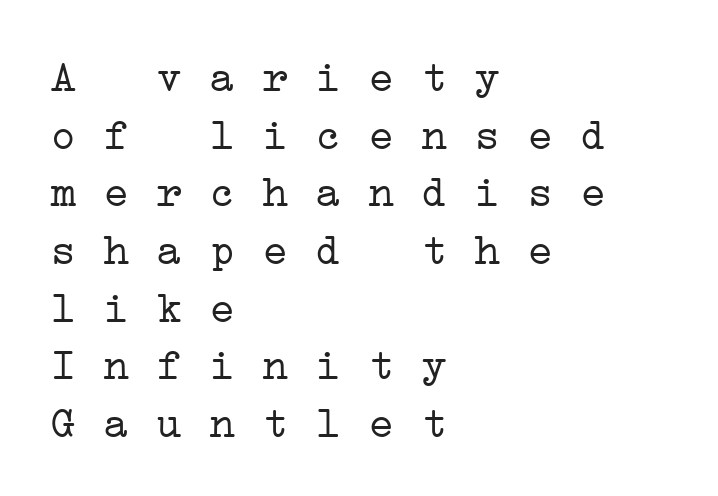
The image shows 44 px light, wide serif type, monospaced; set left-aligned, normal line spacing (1.31x), normal letter spacing, not underlined; low stroke contrast and a medium x-height.
